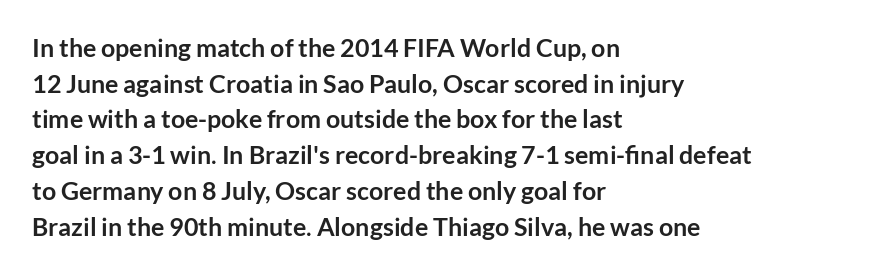
Q: Is the text bold? A: Yes.
Q: Is the text italic (slanted)? A: No, it is upright.
Q: Is the text underlined? A: No.
Q: How is the paragraph aligned? A: Left-aligned.
Q: Is the spacing between letters normal or unusually wide? A: Normal.
Q: Is the spacing between lines tight, normal or loose? A: Normal.
